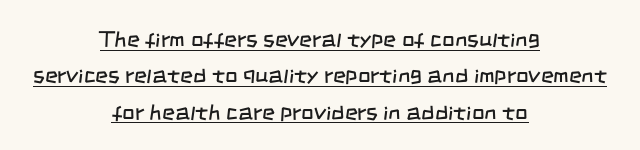
Q: Is the text bold? A: No.
Q: Is the text underlined? A: Yes.
Q: How is the paragraph aligned? A: Centered.
Q: Is the spacing between letters normal or unusually wide? A: Normal.
Q: Is the spacing between lines tight, normal or loose? A: Normal.
